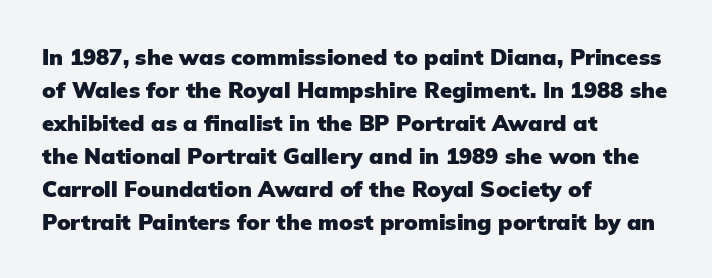
The image shows 22 px bold type, upright; set left-aligned, normal line spacing (1.5x), normal letter spacing, not underlined.
